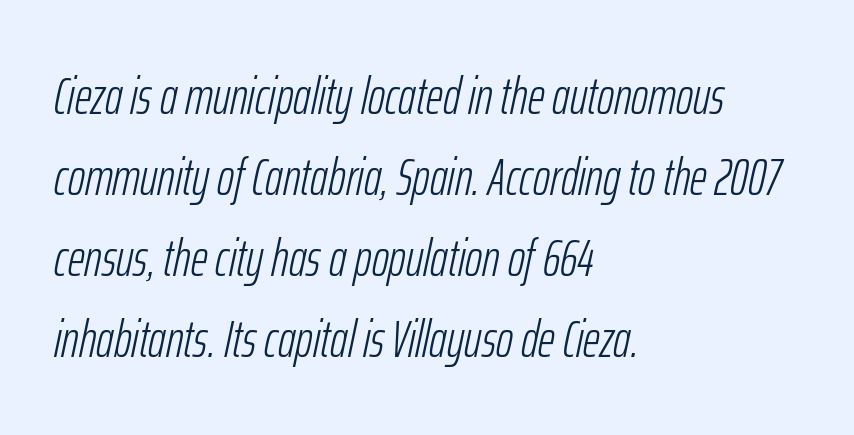
{"italic": "yes", "lean": "right", "slant_degrees": 12, "bold": "no", "weight": "light", "width": "condensed", "stroke_contrast": "low", "x_height": "medium", "monospaced": "no", "underline": "no", "align": "left", "line_spacing": "normal", "line_spacing_ratio": 1.56, "letter_spacing": "normal", "letter_spacing_em": 0.0, "glyph_px": 52}
